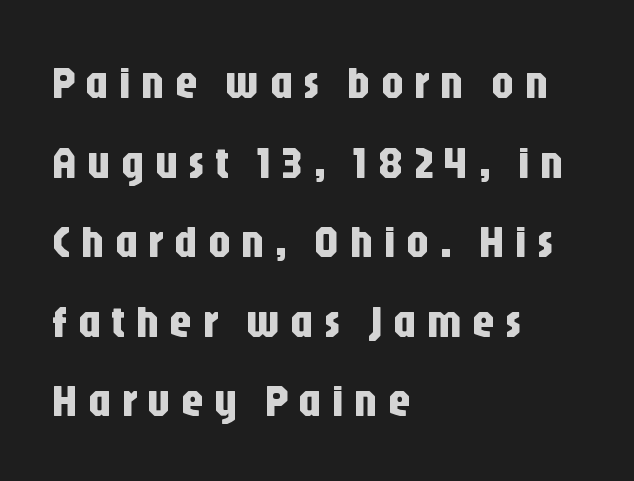
{"serif": "no", "italic": "no", "width": "condensed", "stroke_contrast": "low", "x_height": "large", "monospaced": "no", "underline": "no", "align": "left", "line_spacing_ratio": 1.73, "letter_spacing": "wide", "letter_spacing_em": 0.22, "glyph_px": 46}
